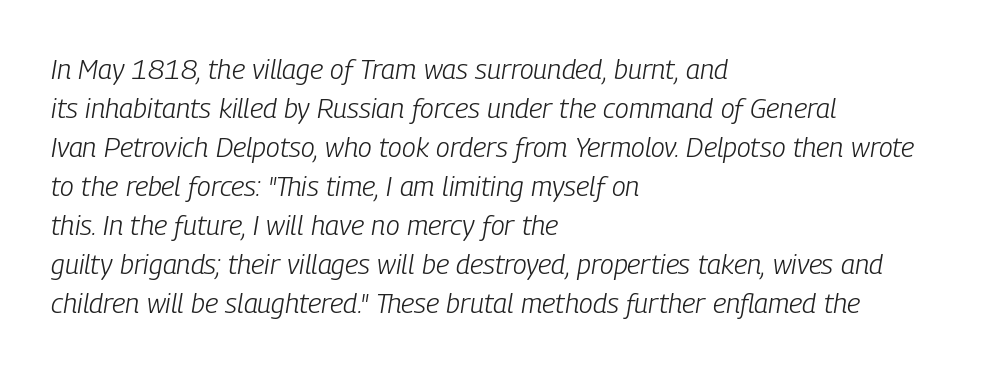
Q: Is the text bold? A: No.
Q: Is the text italic (slanted)? A: Yes, it leans right by about 9 degrees.
Q: Is the text underlined? A: No.
Q: How is the paragraph aligned? A: Left-aligned.
Q: Is the spacing between letters normal or unusually wide? A: Normal.
Q: Is the spacing between lines tight, normal or loose? A: Normal.
Q: Width (condensed, normal, or wide)? A: Condensed.
Q: Stroke contrast? A: Low.
Q: x-height? A: Medium.
Q: Monospaced? A: No.
